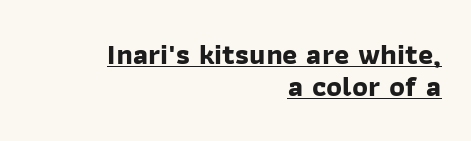
Q: Is the text bold? A: Yes.
Q: Is the typeface a serif or a sans-serif typeface? A: Sans-serif.
Q: Is the text underlined? A: Yes.
Q: How is the paragraph aligned? A: Right-aligned.
Q: Is the spacing between letters normal or unusually wide? A: Normal.
Q: Is the spacing between lines tight, normal or loose? A: Tight.
Q: Width (condensed, normal, or wide)? A: Normal.
Q: Stroke contrast? A: Low.
Q: x-height? A: Medium.
Q: Monospaced? A: No.
